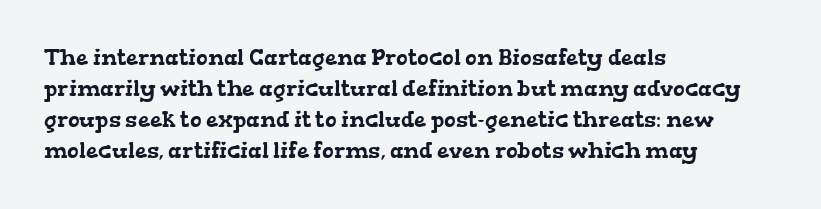
The image shows 22 px text type; set left-aligned, normal line spacing (1.41x), normal letter spacing, not underlined.
